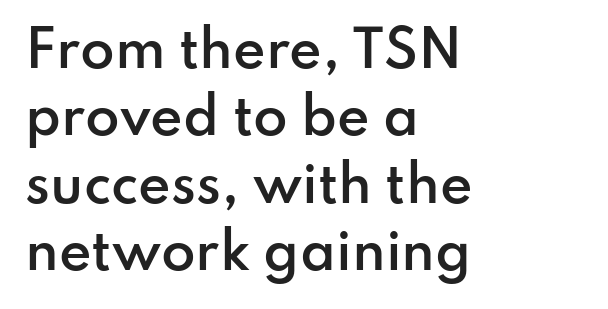
{"serif": "no", "italic": "no", "bold": "semi", "weight": "semibold", "width": "normal", "stroke_contrast": "low", "x_height": "small", "monospaced": "no", "underline": "no", "align": "left", "line_spacing": "normal", "line_spacing_ratio": 1.35, "letter_spacing": "normal", "letter_spacing_em": 0.0, "glyph_px": 50}
